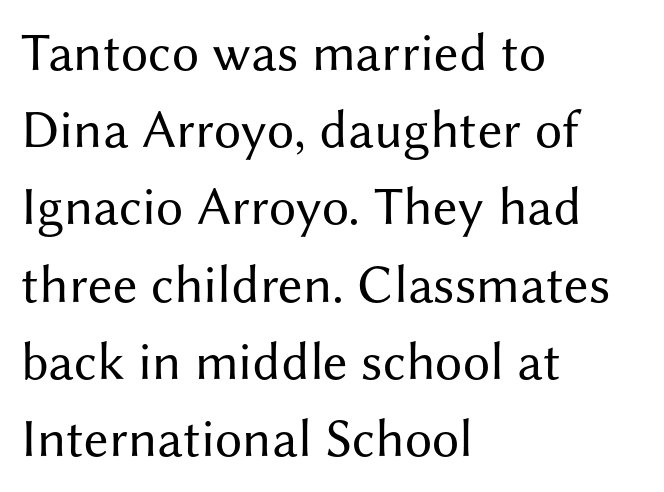
The image shows 54 px regular-weight sans-serif type, upright; set left-aligned, normal line spacing (1.43x), normal letter spacing, not underlined; medium stroke contrast and a medium x-height.
